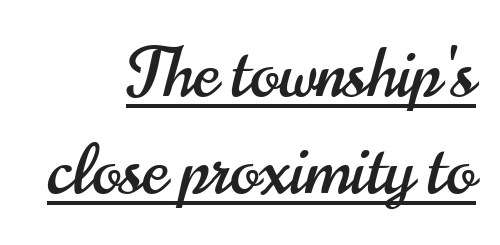
The image shows 69 px condensed sans-serif type; set right-aligned, normal line spacing (1.4x), normal letter spacing, underlined; high stroke contrast and a small x-height.
